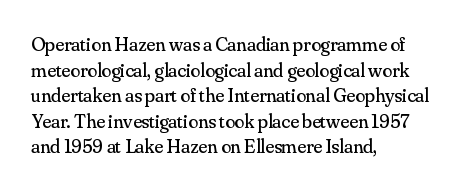
The image shows 20 px text type, upright; set left-aligned, normal line spacing (1.28x), normal letter spacing, not underlined.
